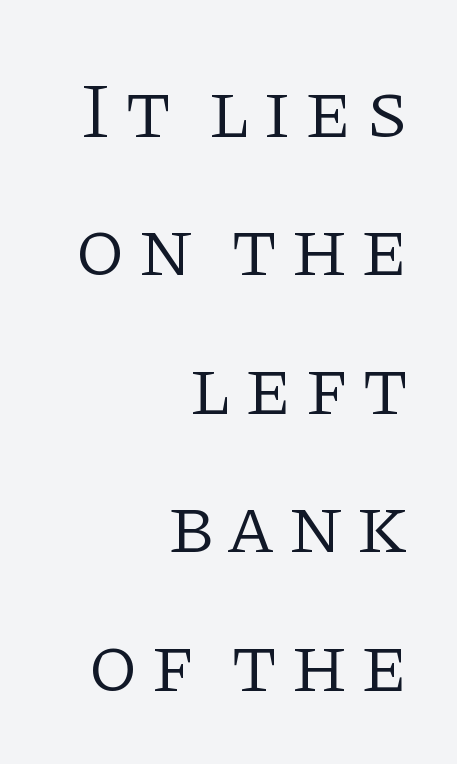
Looks like regular typesetting: each glyph gets only the width it needs. Alignment: flush right. A roman cut, with each character standing at attention. A light-to-regular cut is what we see here. Regarding serifs, this sample has them. Check the space under the baseline: it is left empty.
